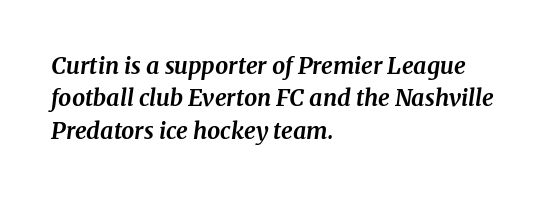
Q: Is the text bold? A: Yes.
Q: Is the text italic (slanted)? A: Yes, it leans right by about 8 degrees.
Q: Is the text underlined? A: No.
Q: How is the paragraph aligned? A: Left-aligned.
Q: Is the spacing between letters normal or unusually wide? A: Normal.
Q: Is the spacing between lines tight, normal or loose? A: Normal.
